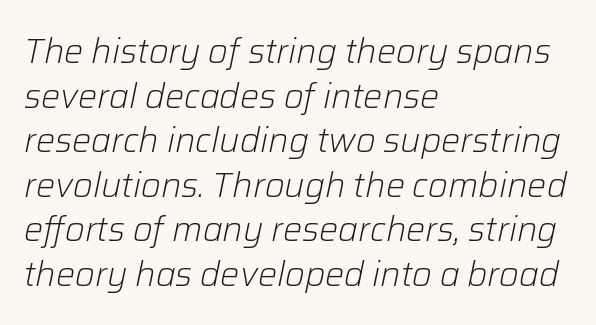
Q: Is the text bold? A: No.
Q: Is the text italic (slanted)? A: Yes, it leans right by about 12 degrees.
Q: Is the text underlined? A: No.
Q: How is the paragraph aligned? A: Left-aligned.
Q: Is the spacing between letters normal or unusually wide? A: Normal.
Q: Is the spacing between lines tight, normal or loose? A: Normal.
Q: Width (condensed, normal, or wide)? A: Normal.
Q: Stroke contrast? A: Low.
Q: x-height? A: Medium.
Q: Monospaced? A: No.
